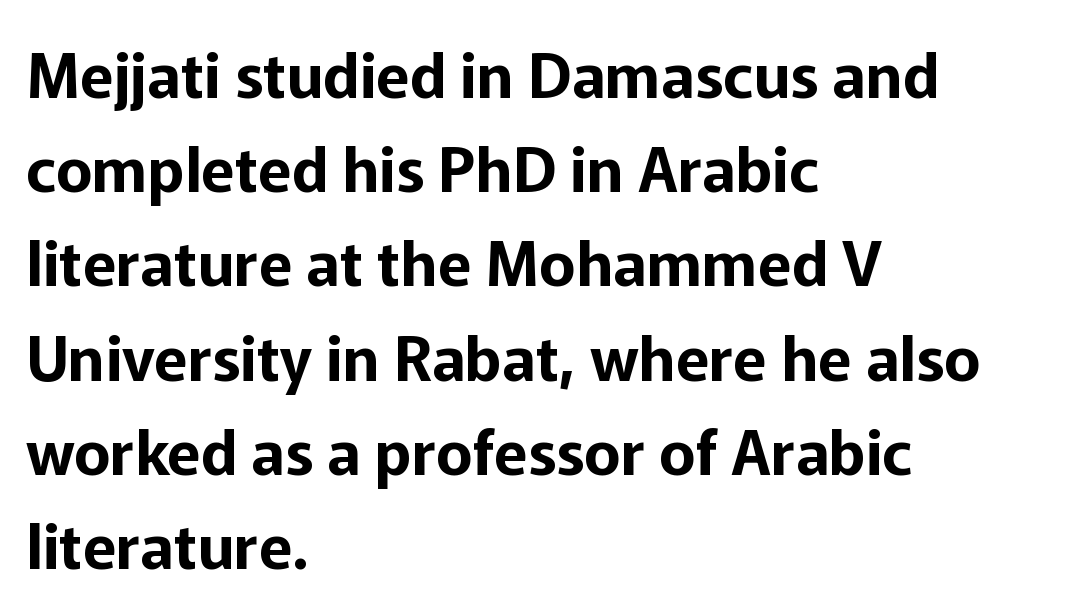
Q: Is the text italic (slanted)? A: No, it is upright.
Q: Is the typeface a serif or a sans-serif typeface? A: Sans-serif.
Q: Is the text underlined? A: No.
Q: How is the paragraph aligned? A: Left-aligned.
Q: Is the spacing between letters normal or unusually wide? A: Normal.
Q: Is the spacing between lines tight, normal or loose? A: Normal.
Q: Width (condensed, normal, or wide)? A: Normal.
Q: Stroke contrast? A: Low.
Q: x-height? A: Medium.
Q: Monospaced? A: No.
